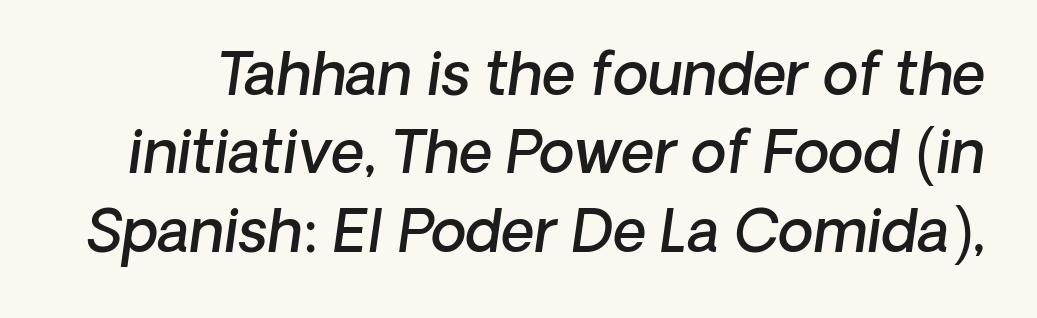
A fair bit of extra ink — the face is semibold, not bold. Nothing sits at the stroke ends, so this counts as sans-serif. Descenders are the only things crossing below the line. Spacing verdict: proportional, widths tailored to each character. The vertical gap from one line to the next is medium.
